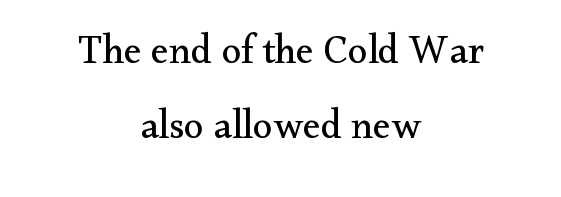
Italic: no, the glyphs are upright roman. The strip under each line holds only bare page. You could not count columns in this text — the font is proportionally spaced. This reads as an unemphasized weight, regular at the heaviest. Does the type have serifs? Yes, each stem ends in a small foot.
